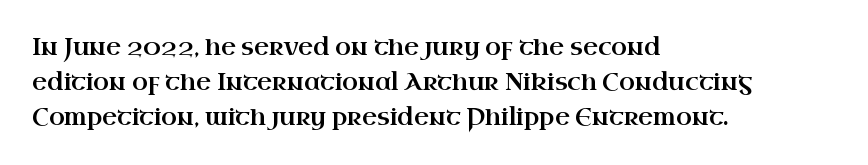
The image shows 23 px text type, upright; set left-aligned, normal line spacing (1.52x), normal letter spacing, not underlined.
